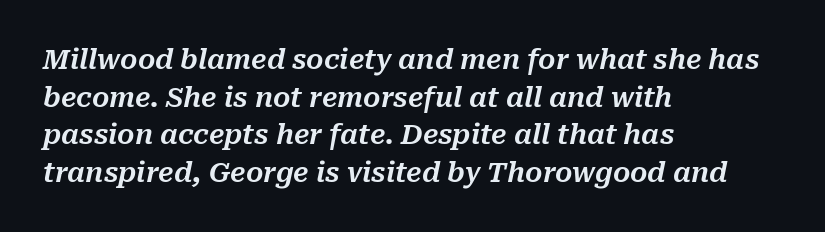
Q: Is the text italic (slanted)? A: Yes, it leans right by about 10 degrees.
Q: Is the text underlined? A: No.
Q: How is the paragraph aligned? A: Left-aligned.
Q: Is the spacing between letters normal or unusually wide? A: Normal.
Q: Is the spacing between lines tight, normal or loose? A: Normal.
